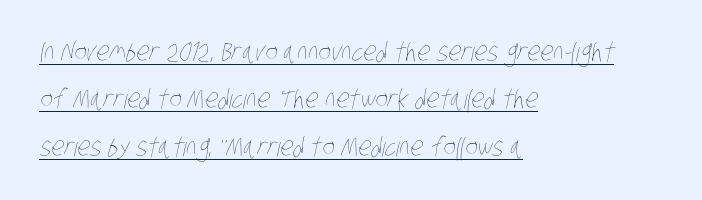
{"bold": "no", "underline": "yes", "align": "left", "line_spacing_ratio": 1.82, "letter_spacing": "normal", "letter_spacing_em": 0.0, "glyph_px": 26}
